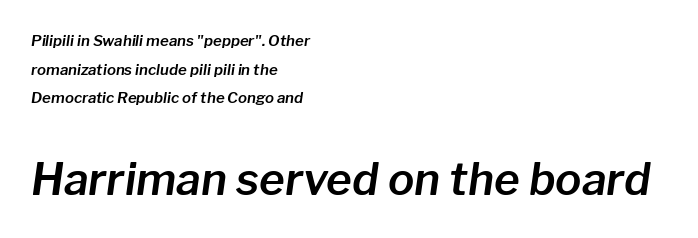
{"italic": "yes", "lean": "right", "slant_degrees": 8, "width": "normal", "stroke_contrast": "low", "x_height": "medium", "monospaced": "no", "underline": "no", "align": "left", "line_spacing": "loose", "line_spacing_ratio": 1.91, "letter_spacing": "normal", "letter_spacing_em": 0.0, "larger_block": "second", "size_ratio": 2.93, "glyph_px": 44}
